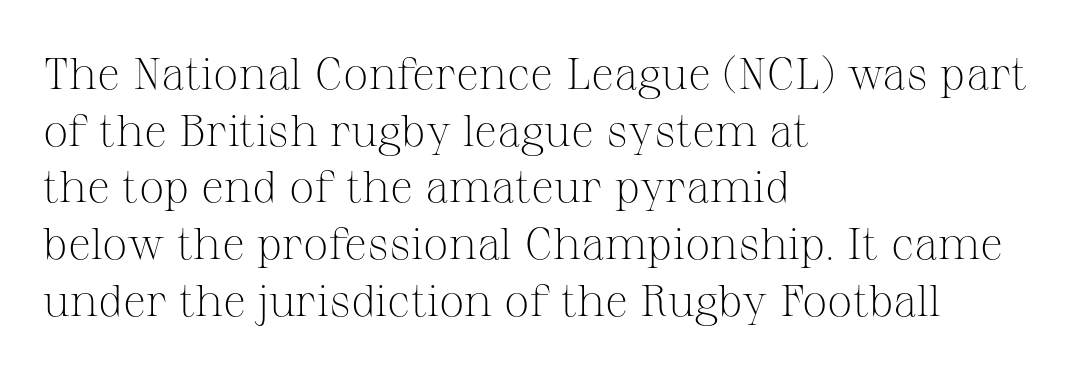
Q: Is the text bold? A: No.
Q: Is the text italic (slanted)? A: No, it is upright.
Q: Is the typeface a serif or a sans-serif typeface? A: Serif.
Q: Is the text underlined? A: No.
Q: How is the paragraph aligned? A: Left-aligned.
Q: Is the spacing between letters normal or unusually wide? A: Normal.
Q: Is the spacing between lines tight, normal or loose? A: Normal.
Q: Width (condensed, normal, or wide)? A: Normal.
Q: Stroke contrast? A: Medium.
Q: x-height? A: Medium.
Q: Monospaced? A: No.
